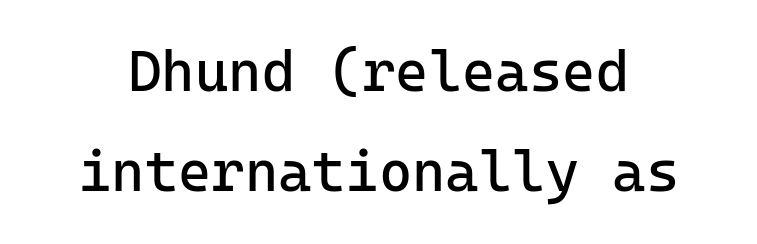
Q: Is the text bold? A: No.
Q: Is the text italic (slanted)? A: No, it is upright.
Q: Is the typeface a serif or a sans-serif typeface? A: Sans-serif.
Q: Is the text underlined? A: No.
Q: Is the spacing between letters normal or unusually wide? A: Normal.
Q: Width (condensed, normal, or wide)? A: Normal.
Q: Stroke contrast? A: Low.
Q: x-height? A: Medium.
